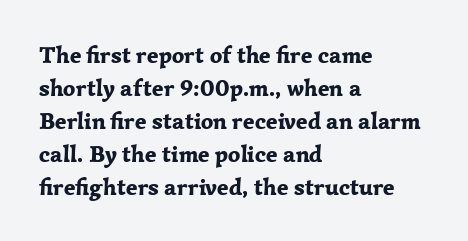
Q: Is the text bold? A: Yes.
Q: Is the text italic (slanted)? A: No, it is upright.
Q: Is the text underlined? A: No.
Q: How is the paragraph aligned? A: Left-aligned.
Q: Is the spacing between letters normal or unusually wide? A: Normal.
Q: Is the spacing between lines tight, normal or loose? A: Normal.
